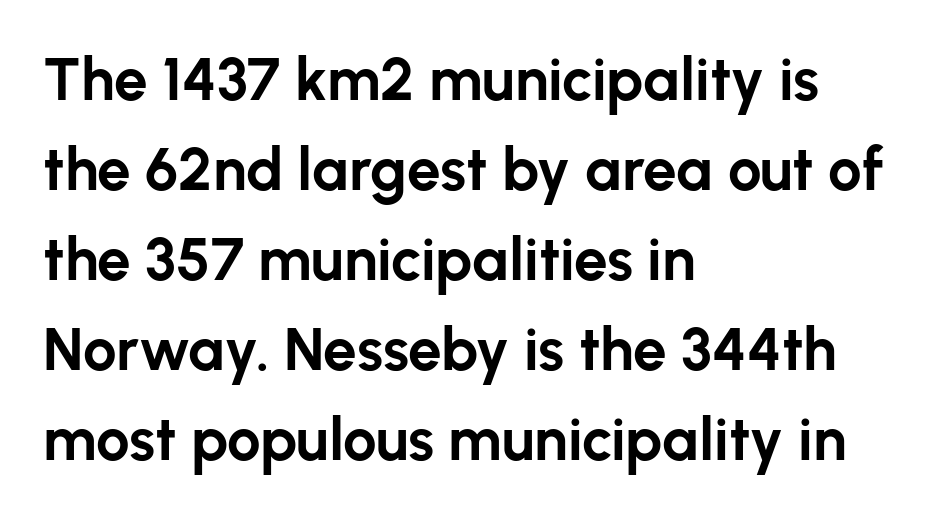
{"serif": "no", "italic": "no", "bold": "yes", "weight": "bold", "width": "normal", "stroke_contrast": "low", "x_height": "medium", "monospaced": "no", "underline": "no", "align": "left", "line_spacing": "normal", "line_spacing_ratio": 1.5, "letter_spacing": "normal", "letter_spacing_em": 0.0, "glyph_px": 60}
